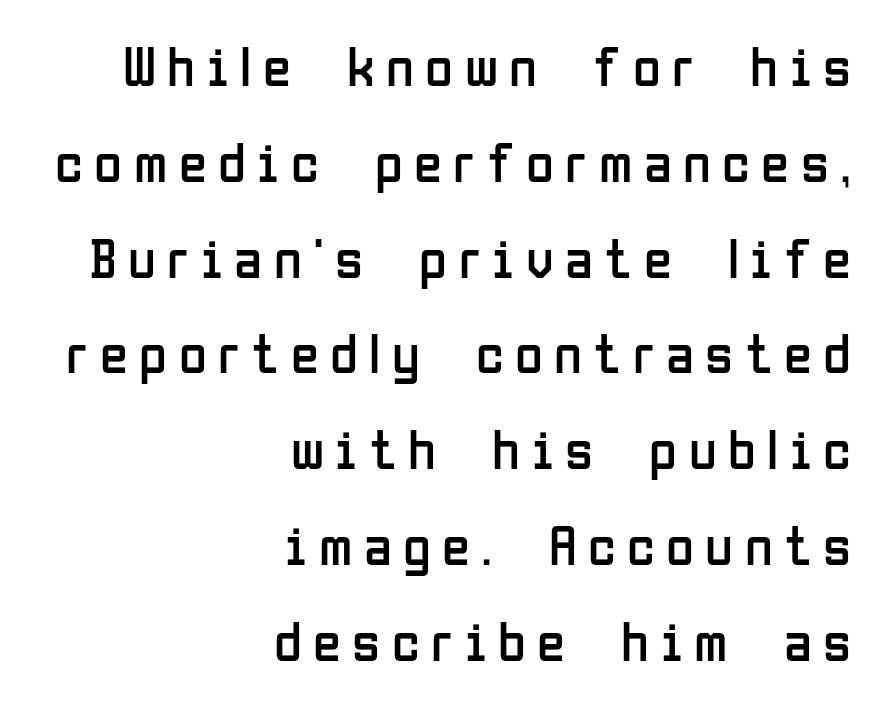
{"serif": "no", "italic": "no", "bold": "no", "weight": "regular", "width": "condensed", "stroke_contrast": "low", "x_height": "medium", "monospaced": "no", "underline": "no", "align": "right", "line_spacing": "normal", "line_spacing_ratio": 1.68, "letter_spacing": "wide", "letter_spacing_em": 0.2, "glyph_px": 57}
